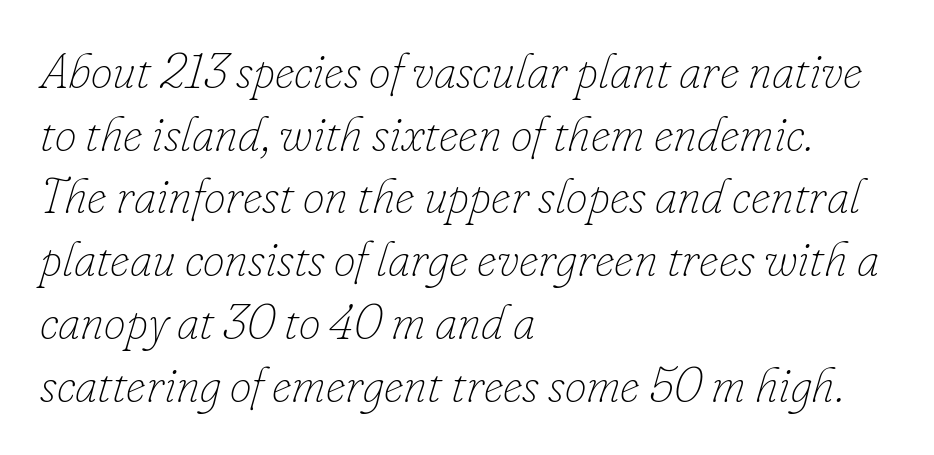
The image shows 49 px thin type, italic (leaning right); set left-aligned, normal line spacing (1.28x), normal letter spacing, not underlined; low stroke contrast and a small x-height.
